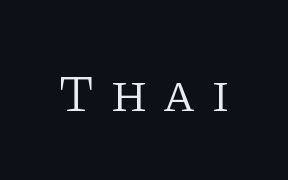
Q: Is the text bold? A: No.
Q: Is the text italic (slanted)? A: No, it is upright.
Q: Is the typeface a serif or a sans-serif typeface? A: Serif.
Q: Is the text underlined? A: No.
Q: Is the spacing between letters normal or unusually wide? A: Unusually wide.
Q: Width (condensed, normal, or wide)? A: Normal.
Q: Stroke contrast? A: Low.
Q: x-height? A: Large.
Q: Monospaced? A: No.
